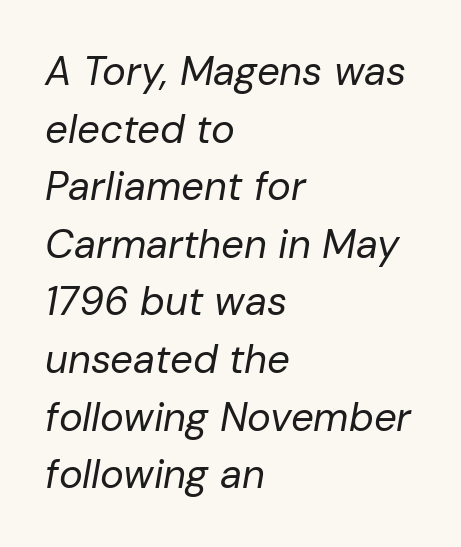
Bold? No — there's no thickening of the strokes. Baseline-to-baseline distance is the conventional proportion of letter height. Varying glyph widths throughout — classic text-font behaviour. Layout note: lines flush left. Italic? Definitely — the glyphs are oblique.
